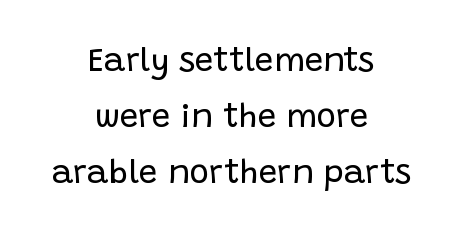
Q: Is the text bold? A: No.
Q: Is the text italic (slanted)? A: No, it is upright.
Q: Is the typeface a serif or a sans-serif typeface? A: Sans-serif.
Q: Is the text underlined? A: No.
Q: How is the paragraph aligned? A: Centered.
Q: Is the spacing between letters normal or unusually wide? A: Normal.
Q: Is the spacing between lines tight, normal or loose? A: Normal.
Q: Width (condensed, normal, or wide)? A: Normal.
Q: Stroke contrast? A: Low.
Q: x-height? A: Large.
Q: Monospaced? A: No.
